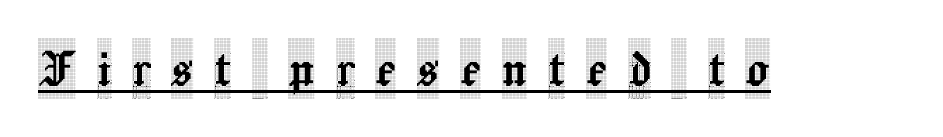
{"serif": "yes", "italic": "no", "width": "condensed", "x_height": "large", "monospaced": "no", "underline": "yes", "letter_spacing": "wide", "letter_spacing_em": 0.35, "glyph_px": 60}
